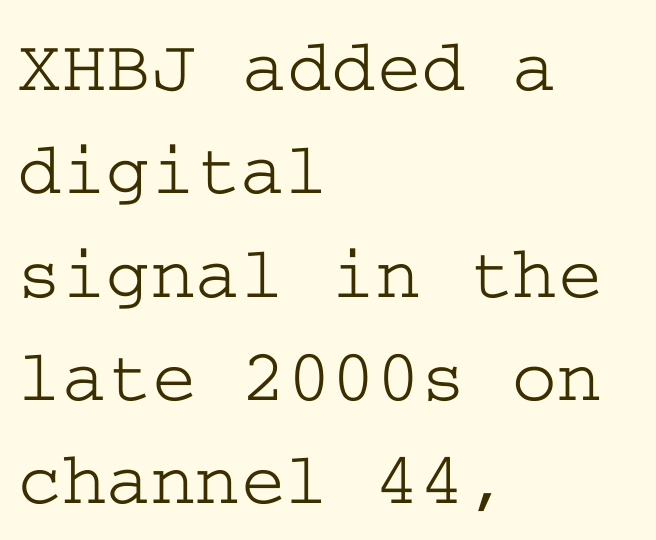
The image shows 76 px wide serif type, upright; set left-aligned, normal line spacing (1.36x), normal letter spacing, not underlined; low stroke contrast and a medium x-height.
